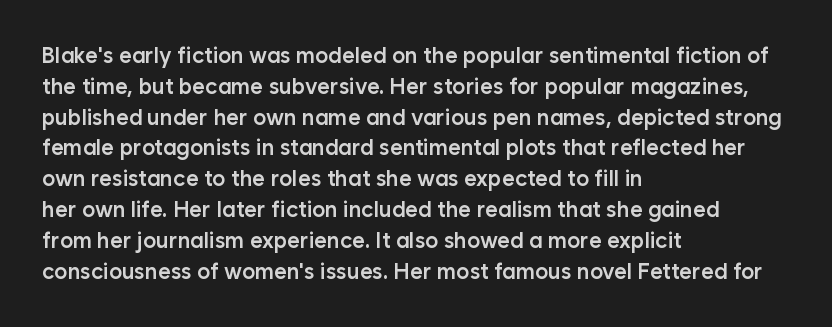
Q: Is the text bold? A: Semi-bold.
Q: Is the text italic (slanted)? A: No, it is upright.
Q: Is the text underlined? A: No.
Q: How is the paragraph aligned? A: Left-aligned.
Q: Is the spacing between letters normal or unusually wide? A: Normal.
Q: Is the spacing between lines tight, normal or loose? A: Normal.
